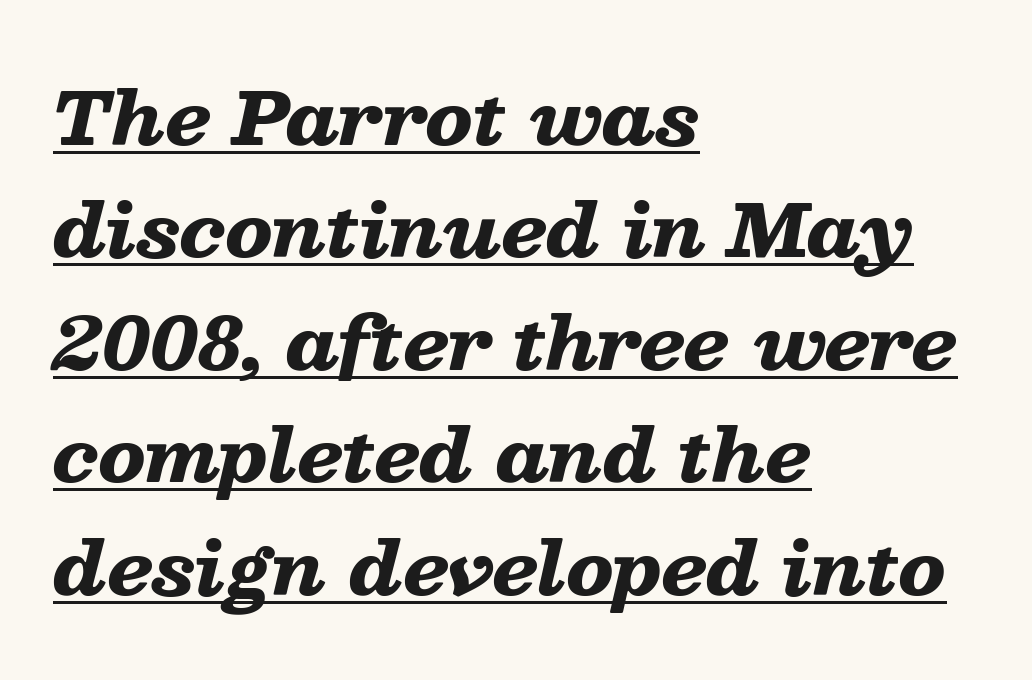
Q: Is the text bold? A: Yes.
Q: Is the text italic (slanted)? A: Yes, it leans right by about 13 degrees.
Q: Is the text underlined? A: Yes.
Q: How is the paragraph aligned? A: Left-aligned.
Q: Is the spacing between letters normal or unusually wide? A: Normal.
Q: Is the spacing between lines tight, normal or loose? A: Normal.
Q: Width (condensed, normal, or wide)? A: Wide.
Q: Stroke contrast? A: Low.
Q: x-height? A: Medium.
Q: Monospaced? A: No.
